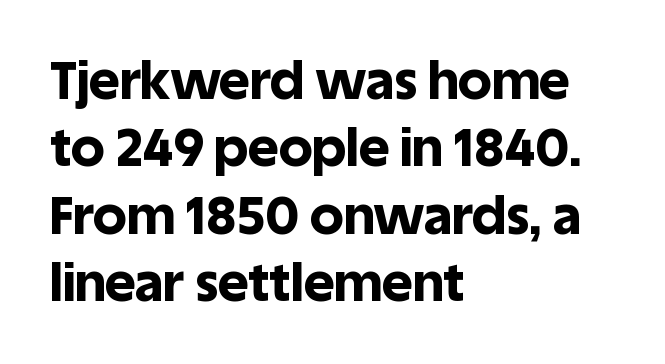
{"serif": "no", "italic": "no", "bold": "yes", "weight": "bold", "width": "normal", "x_height": "large", "monospaced": "no", "underline": "no", "align": "left", "line_spacing": "normal", "line_spacing_ratio": 1.27, "letter_spacing": "normal", "letter_spacing_em": 0.0, "glyph_px": 53}
